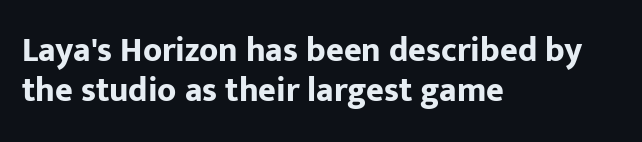
Q: Is the text bold? A: Yes.
Q: Is the text italic (slanted)? A: No, it is upright.
Q: Is the typeface a serif or a sans-serif typeface? A: Sans-serif.
Q: Is the text underlined? A: No.
Q: How is the paragraph aligned? A: Left-aligned.
Q: Is the spacing between letters normal or unusually wide? A: Normal.
Q: Width (condensed, normal, or wide)? A: Normal.
Q: Stroke contrast? A: Low.
Q: x-height? A: Medium.
Q: Monospaced? A: No.
